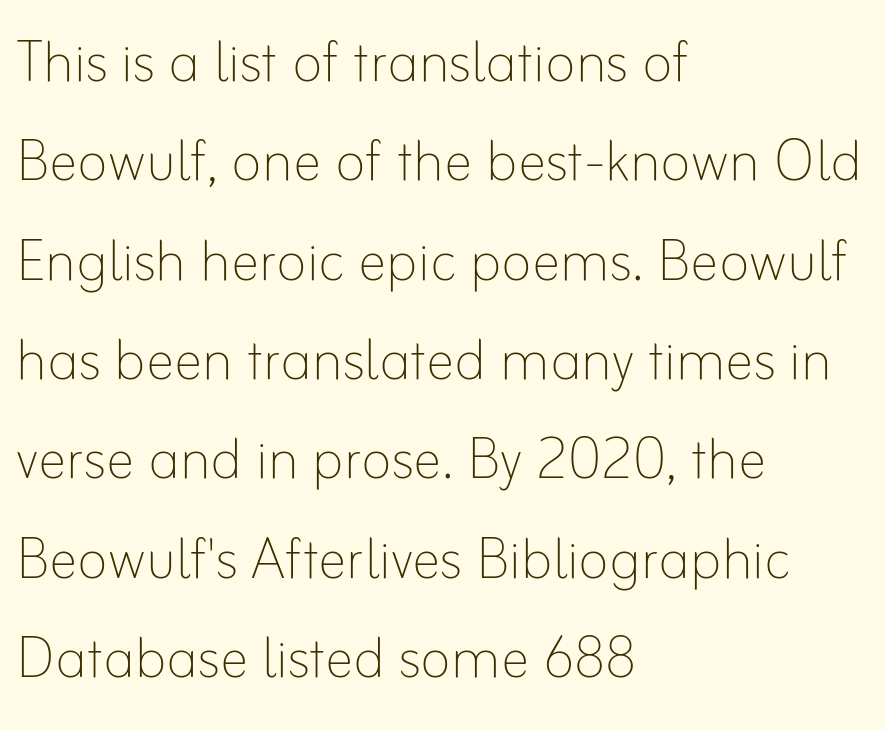
Q: Is the text bold? A: No.
Q: Is the text italic (slanted)? A: No, it is upright.
Q: Is the text underlined? A: No.
Q: How is the paragraph aligned? A: Left-aligned.
Q: Is the spacing between letters normal or unusually wide? A: Normal.
Q: Is the spacing between lines tight, normal or loose? A: Normal.
Q: Width (condensed, normal, or wide)? A: Normal.
Q: Stroke contrast? A: Low.
Q: x-height? A: Small.
Q: Monospaced? A: No.
